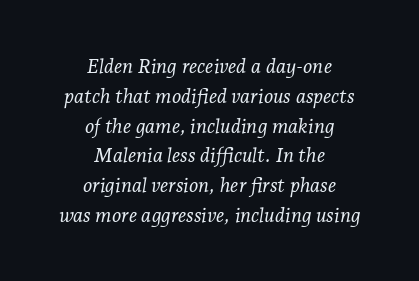
Q: Is the text bold? A: No.
Q: Is the text italic (slanted)? A: Yes, it leans right by about 7 degrees.
Q: Is the text underlined? A: No.
Q: How is the paragraph aligned? A: Centered.
Q: Is the spacing between letters normal or unusually wide? A: Normal.
Q: Is the spacing between lines tight, normal or loose? A: Normal.
